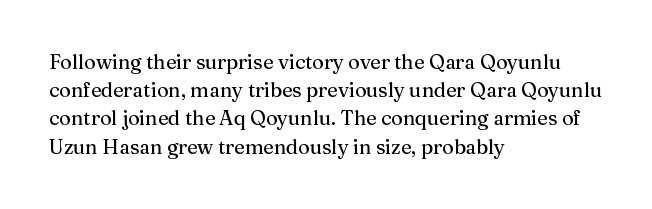
{"italic": "no", "underline": "no", "align": "left", "line_spacing": "normal", "line_spacing_ratio": 1.41, "letter_spacing": "normal", "letter_spacing_em": 0.0, "glyph_px": 20}
